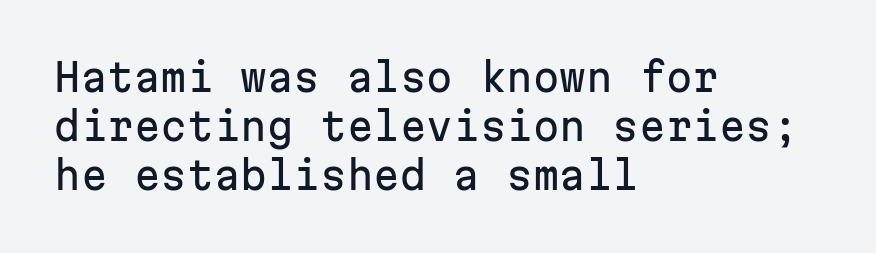
{"serif": "no", "italic": "no", "width": "normal", "stroke_contrast": "low", "x_height": "medium", "monospaced": "yes", "underline": "no", "align": "left", "line_spacing": "normal", "line_spacing_ratio": 1.29, "letter_spacing": "normal", "letter_spacing_em": 0.0, "glyph_px": 38}
